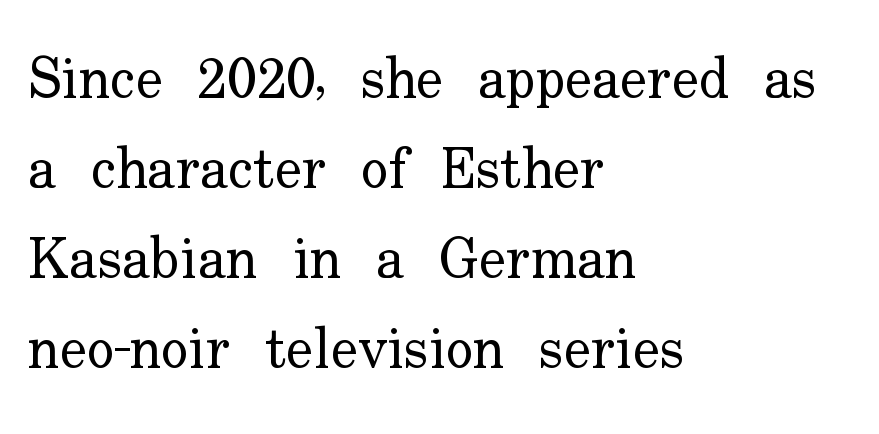
Stroke thickness stays within the range of a standard reading face or lighter. Unlike a clean sans, this face finishes its strokes with serifs. Characters follow at the spacing the type designer built in. Left-aligned paragraph, ragged on the right. One glance says typical: line gaps are just what's usual. The specimen reads as upright at a glance.
